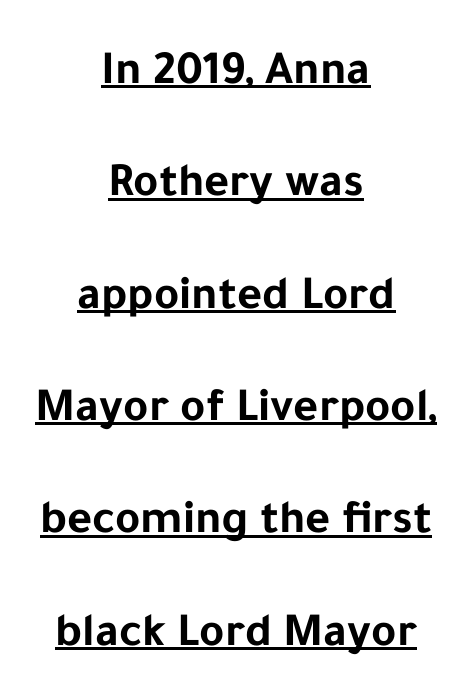
The rendering shows plain stroke endings on the letterforms — a sans-serif design. Think of a printed novel: that variable character pitch is what you see here. Notice the wide empty band between every row — that's loose leading. Every row of glyphs is offset so its center matches the block's center. Like a heading marked for emphasis, these lines bear an underscore. These lines were composed using upright roman letters.
